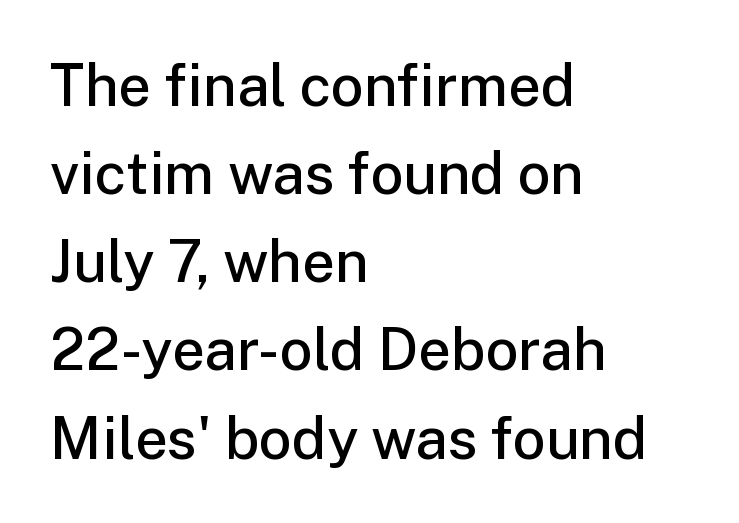
The font's upright variant was chosen for this text. The gap between lines stays unmarked. Looks like regular typesetting: each glyph gets only the width it needs. Is the block centered? No — it sits flush against the left margin. Vertical spacing — default. The letters sit at their default tracking, neither squeezed nor spread.
